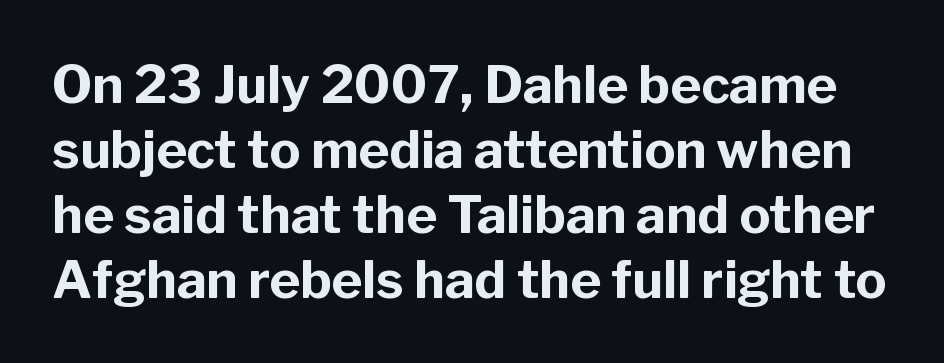
{"serif": "no", "italic": "no", "bold": "yes", "weight": "bold", "width": "normal", "stroke_contrast": "low", "x_height": "medium", "monospaced": "no", "underline": "no", "line_spacing": "normal", "line_spacing_ratio": 1.25, "letter_spacing": "normal", "letter_spacing_em": 0.0, "glyph_px": 52}
